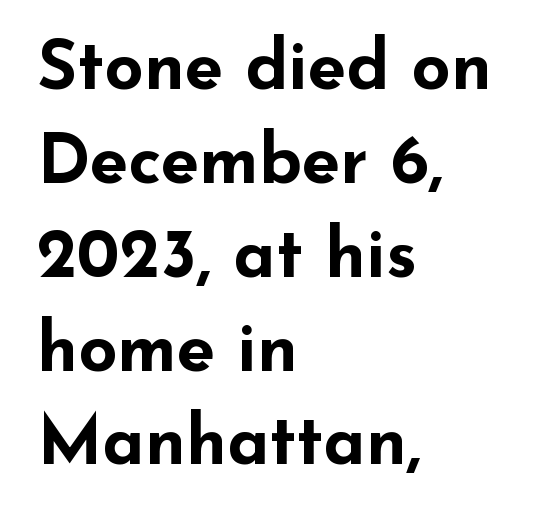
The image shows 69 px bold, wide sans-serif type, upright; set left-aligned, normal line spacing (1.36x), normal letter spacing, not underlined; low stroke contrast and a small x-height.
